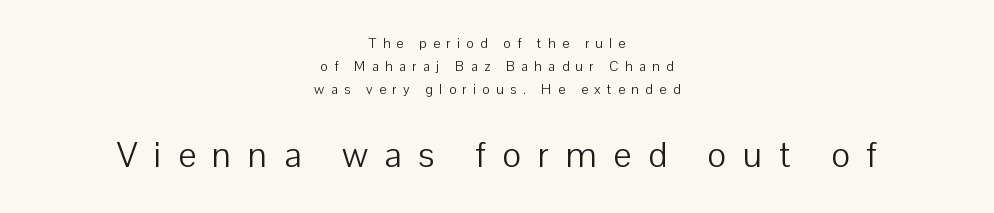
Think of a printed novel: that variable character pitch is what you see here. Rendered with straight, roman letterforms. These lines are composed in type without serifs. Visually, the bottom section dominates because its glyphs are scaled up. Counters stay open thanks to moderate or lighter strokes.
